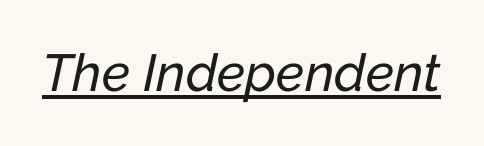
Spacing verdict: proportional, widths tailored to each character. Look at the tracking — it's just the regular setting, nothing added. Decoration check: the copy is underlined. Would a proofreader flag this as italicized? Yes.
